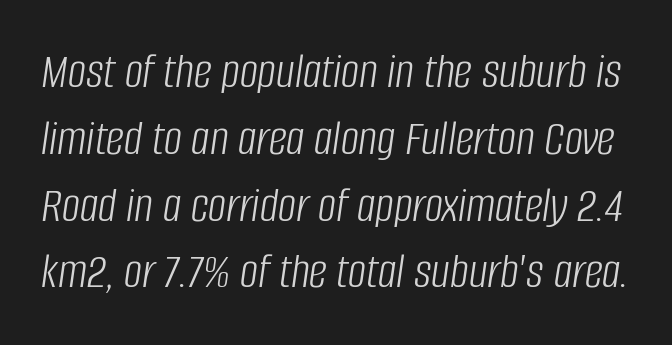
Q: Is the text bold? A: No.
Q: Is the text italic (slanted)? A: Yes, it leans right by about 8 degrees.
Q: Is the text underlined? A: No.
Q: Is the spacing between letters normal or unusually wide? A: Normal.
Q: Is the spacing between lines tight, normal or loose? A: Normal.
Q: Width (condensed, normal, or wide)? A: Condensed.
Q: Stroke contrast? A: Low.
Q: x-height? A: Large.
Q: Monospaced? A: No.
